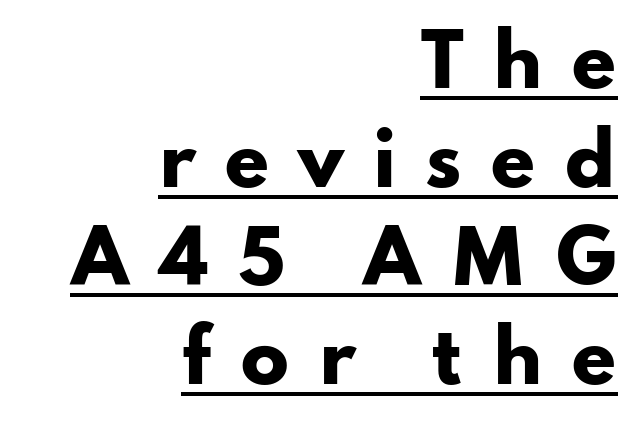
Q: Is the text bold? A: Yes.
Q: Is the text italic (slanted)? A: No, it is upright.
Q: Is the typeface a serif or a sans-serif typeface? A: Sans-serif.
Q: Is the text underlined? A: Yes.
Q: How is the paragraph aligned? A: Right-aligned.
Q: Is the spacing between letters normal or unusually wide? A: Unusually wide.
Q: Is the spacing between lines tight, normal or loose? A: Normal.
Q: Width (condensed, normal, or wide)? A: Wide.
Q: Stroke contrast? A: Low.
Q: x-height? A: Small.
Q: Monospaced? A: No.
